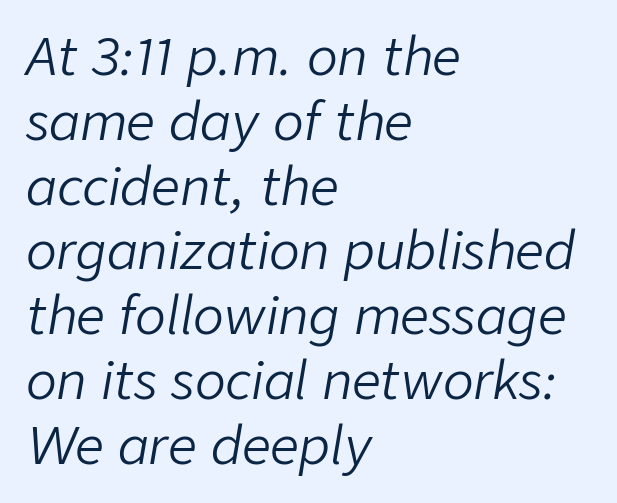
The image shows 51 px light type, italic (leaning right); set left-aligned, normal line spacing (1.27x), normal letter spacing, not underlined; low stroke contrast and a medium x-height.
